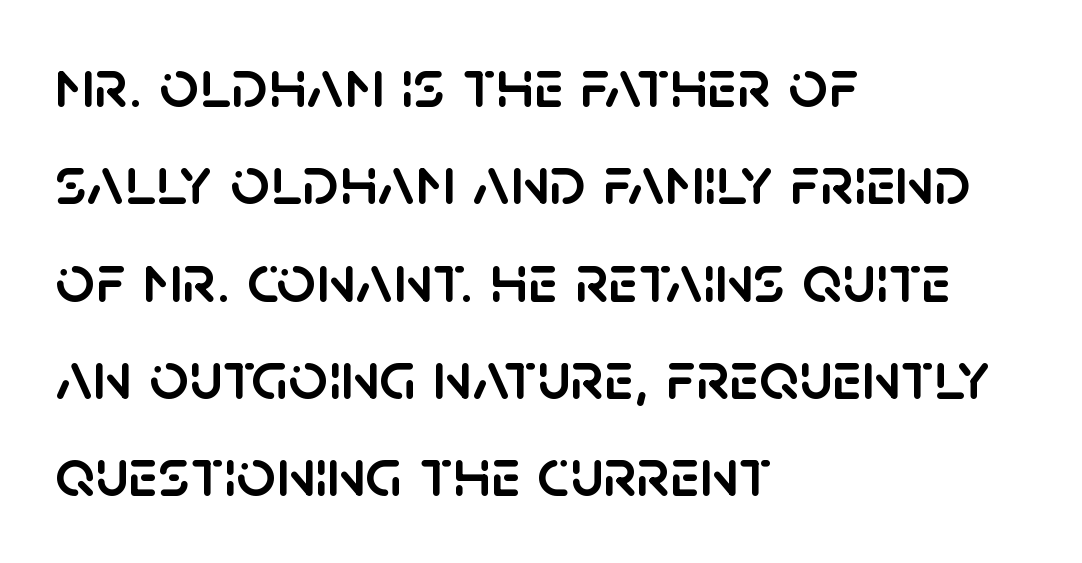
Q: Is the text italic (slanted)? A: No, it is upright.
Q: Is the typeface a serif or a sans-serif typeface? A: Sans-serif.
Q: Is the text underlined? A: No.
Q: How is the paragraph aligned? A: Left-aligned.
Q: Is the spacing between letters normal or unusually wide? A: Normal.
Q: Is the spacing between lines tight, normal or loose? A: Normal.
Q: Width (condensed, normal, or wide)? A: Normal.
Q: Stroke contrast? A: Low.
Q: x-height? A: Large.
Q: Monospaced? A: No.
